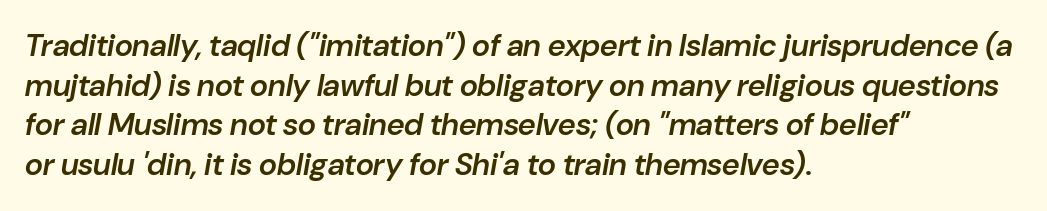
Q: Is the text bold? A: Semi-bold.
Q: Is the text italic (slanted)? A: Yes, it leans right by about 10 degrees.
Q: Is the text underlined? A: No.
Q: How is the paragraph aligned? A: Left-aligned.
Q: Is the spacing between letters normal or unusually wide? A: Normal.
Q: Is the spacing between lines tight, normal or loose? A: Normal.
Q: Width (condensed, normal, or wide)? A: Normal.
Q: Stroke contrast? A: Low.
Q: x-height? A: Medium.
Q: Monospaced? A: No.
